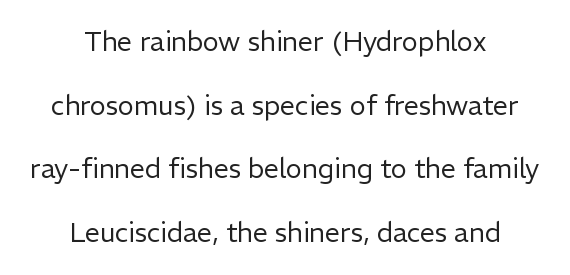
Is there any slant? The stems are plumb. Glance below the letters and you will spot only blank space. Baseline-to-baseline distance is far greater than the letter height. Is the letter spacing exaggerated? No — it looks like the ordinary default.
